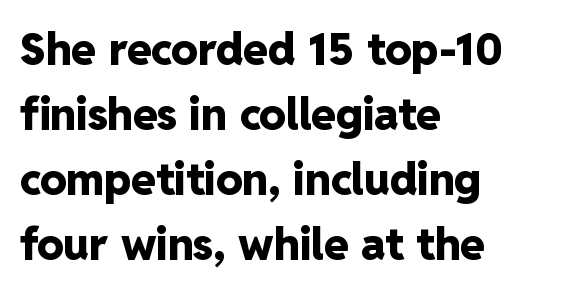
Q: Is the text bold? A: Yes.
Q: Is the text italic (slanted)? A: No, it is upright.
Q: Is the typeface a serif or a sans-serif typeface? A: Sans-serif.
Q: Is the text underlined? A: No.
Q: How is the paragraph aligned? A: Left-aligned.
Q: Is the spacing between letters normal or unusually wide? A: Normal.
Q: Is the spacing between lines tight, normal or loose? A: Normal.
Q: Width (condensed, normal, or wide)? A: Normal.
Q: Stroke contrast? A: Low.
Q: x-height? A: Medium.
Q: Monospaced? A: No.
